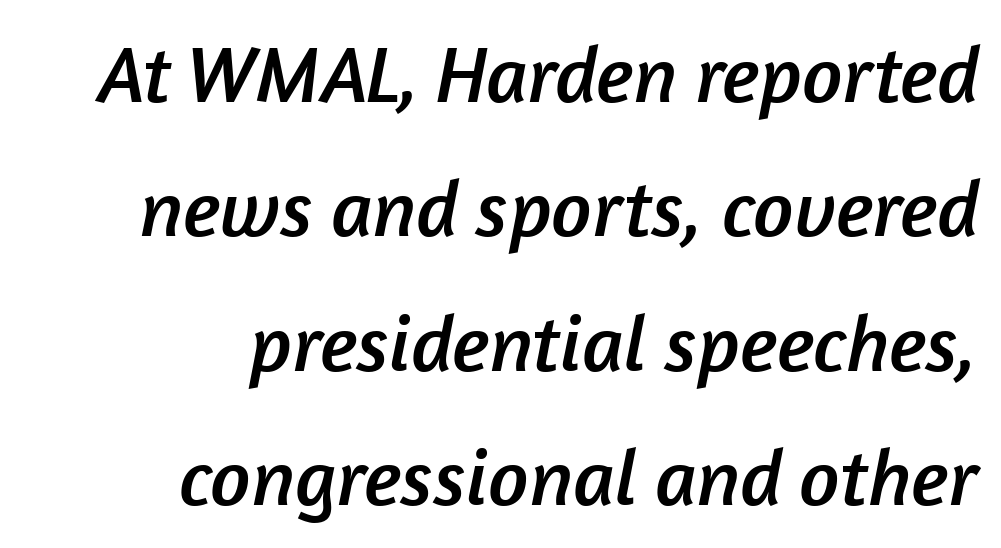
The line-height multiplier appears to be the usual default. Does the copy run flush right? Yes — the right margin is perfectly even. The gaps between neighbouring characters are ordinary and unremarkable. This sample has the flowing, uneven cadence of proportional lettering. You can tell from the bare stems that sans-serif type was used. Each row of text sits above clean, open space.
